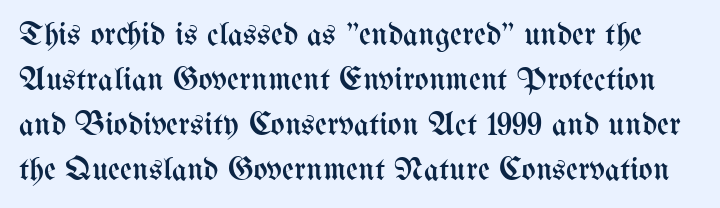
A typesetter would call this proportional, since set widths differ per character. The space between consecutive lines is moderate. This rendering features lettering with no underline. Notice how the stems are strictly vertical — no italics here. On a weight scale, this lands at 450 or below. The rendering keeps characters at their native spacing.
